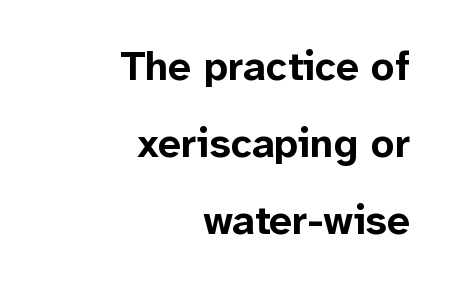
Students, this is bold: see how much ink each stroke carries. Note: no serifs on the glyphs. Here the designer chose a conventional face with non-uniform glyph widths. Underline: absent.
